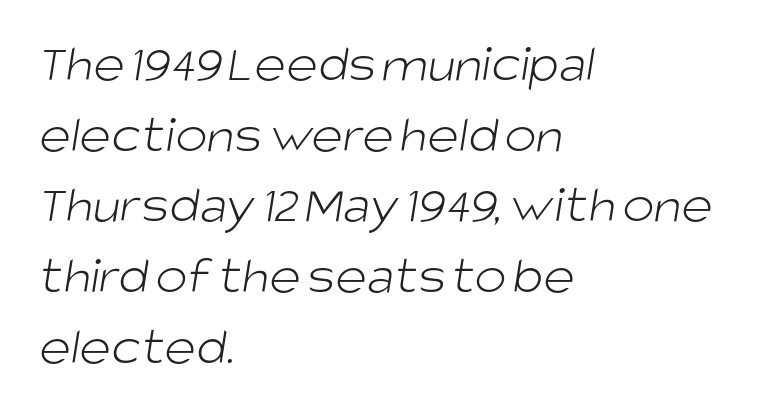
Q: Is the text bold? A: No.
Q: Is the typeface a serif or a sans-serif typeface? A: Sans-serif.
Q: Is the text underlined? A: No.
Q: How is the paragraph aligned? A: Left-aligned.
Q: Is the spacing between letters normal or unusually wide? A: Normal.
Q: Is the spacing between lines tight, normal or loose? A: Normal.
Q: Width (condensed, normal, or wide)? A: Normal.
Q: Stroke contrast? A: Low.
Q: x-height? A: Large.
Q: Monospaced? A: No.
